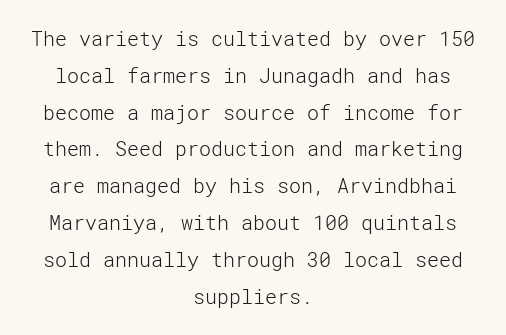
{"italic": "no", "bold": "no", "underline": "no", "align": "center", "line_spacing_ratio": 1.84, "letter_spacing": "normal", "letter_spacing_em": 0.0, "glyph_px": 20}
